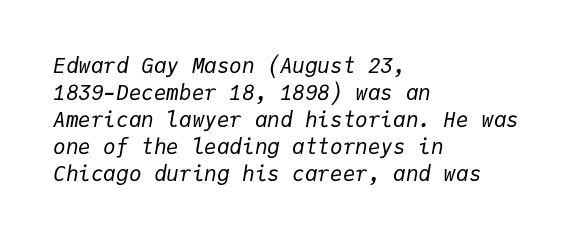
Q: Is the text bold? A: No.
Q: Is the text italic (slanted)? A: Yes, it leans right by about 9 degrees.
Q: Is the text underlined? A: No.
Q: How is the paragraph aligned? A: Left-aligned.
Q: Is the spacing between letters normal or unusually wide? A: Normal.
Q: Is the spacing between lines tight, normal or loose? A: Normal.
